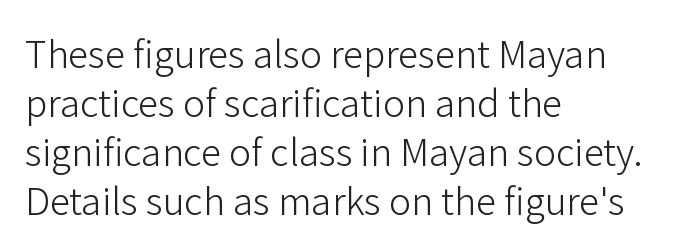
Q: Is the text bold? A: No.
Q: Is the text italic (slanted)? A: No, it is upright.
Q: Is the typeface a serif or a sans-serif typeface? A: Sans-serif.
Q: Is the text underlined? A: No.
Q: How is the paragraph aligned? A: Left-aligned.
Q: Is the spacing between letters normal or unusually wide? A: Normal.
Q: Is the spacing between lines tight, normal or loose? A: Normal.
Q: Width (condensed, normal, or wide)? A: Normal.
Q: Stroke contrast? A: Low.
Q: x-height? A: Medium.
Q: Monospaced? A: No.
